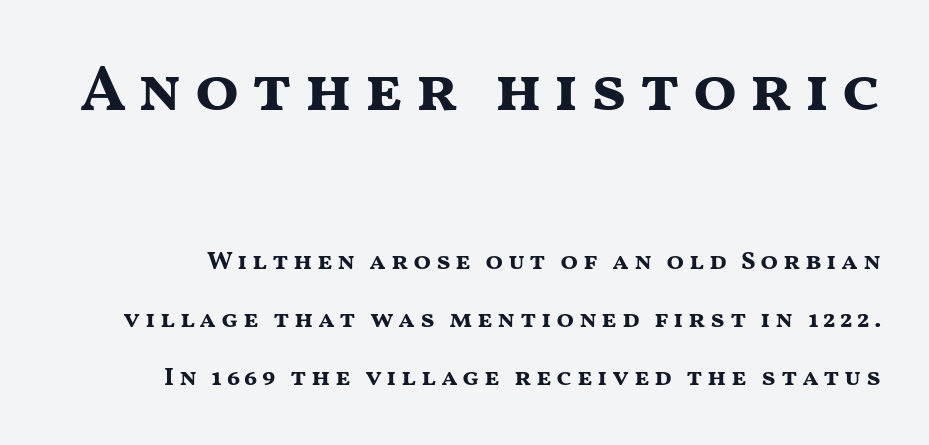
Posture: straight, roman, zero tilt. A student would notice the top passage is typeset larger than what follows. These lines are rendered in a variable-pitch font. Typesetter's note: full bold, strokes at maximum text heaviness. The characters display no serif detailing; their extremities are plain.
